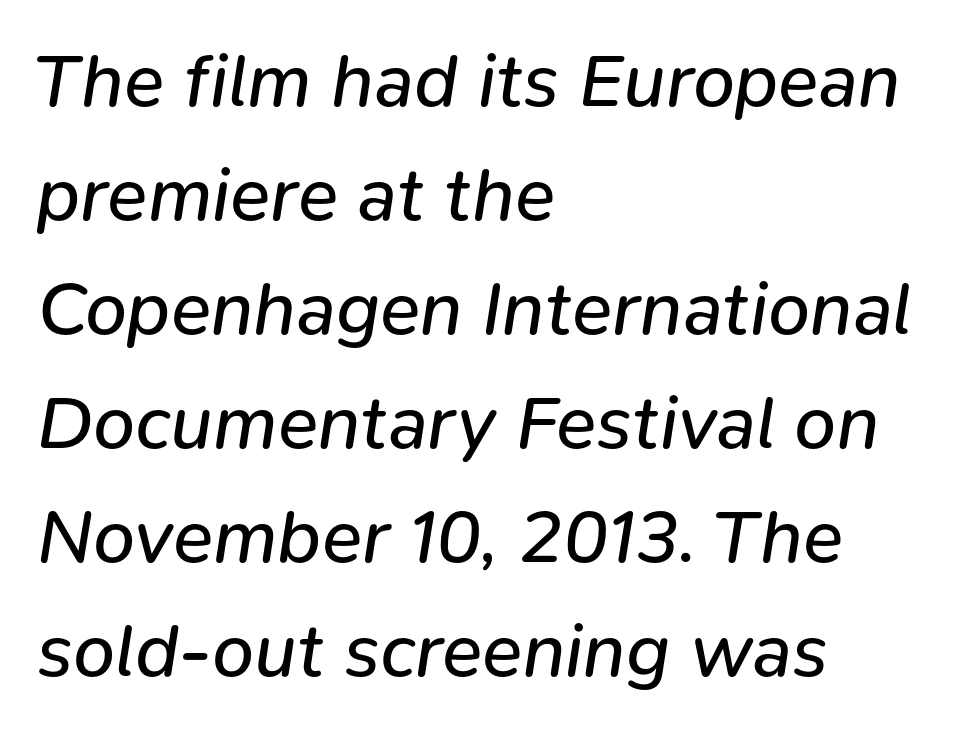
The image shows 75 px regular-weight type, italic (leaning right); set left-aligned, normal line spacing (1.52x), normal letter spacing, not underlined; low stroke contrast and a medium x-height.
